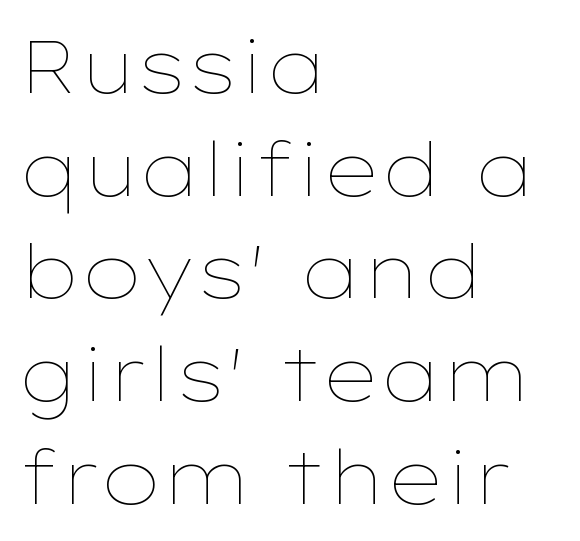
{"italic": "no", "bold": "no", "weight": "thin", "width": "wide", "stroke_contrast": "low", "x_height": "medium", "monospaced": "no", "underline": "no", "align": "left", "line_spacing": "normal", "line_spacing_ratio": 1.37, "letter_spacing": "normal", "letter_spacing_em": 0.0, "glyph_px": 75}
